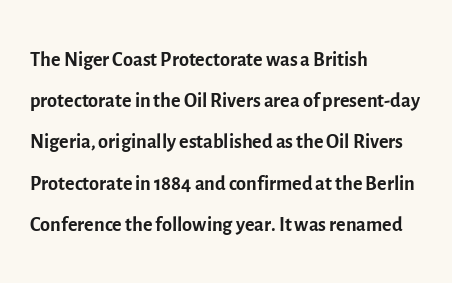
The strip under each line holds only bare page. In terms of posture, this sample is upright. If you drew a ruler down the left edge, every line would touch it. Do the characters align in a grid? No, the font is proportional. Short note: letters normally spaced. These glyphs show unthickened strokes, regular width or finer.
